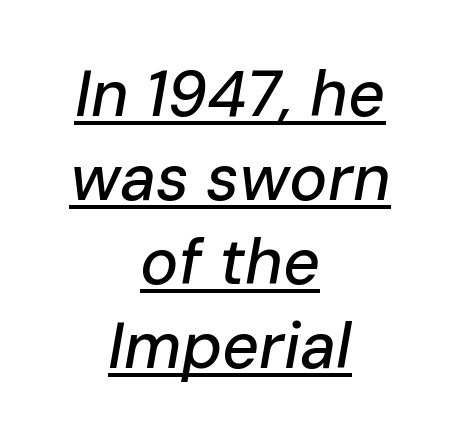
Do the characters align in a grid? No, the font is proportional. A baseline rule has been typeset under these characters. The axis of the letterforms is tilted away from vertical. Vertically, the passage feels balanced, rows spaced as you'd expect. Where is the straight margin? There isn't one; the lines are centered.
